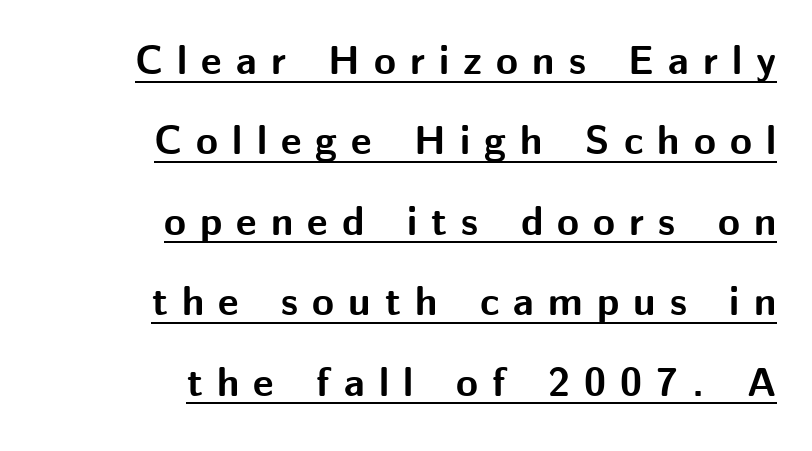
Q: Is the text bold? A: Yes.
Q: Is the text italic (slanted)? A: No, it is upright.
Q: Is the typeface a serif or a sans-serif typeface? A: Sans-serif.
Q: Is the text underlined? A: Yes.
Q: How is the paragraph aligned? A: Right-aligned.
Q: Is the spacing between letters normal or unusually wide? A: Unusually wide.
Q: Is the spacing between lines tight, normal or loose? A: Loose.
Q: Width (condensed, normal, or wide)? A: Normal.
Q: Stroke contrast? A: Medium.
Q: x-height? A: Medium.
Q: Monospaced? A: No.
